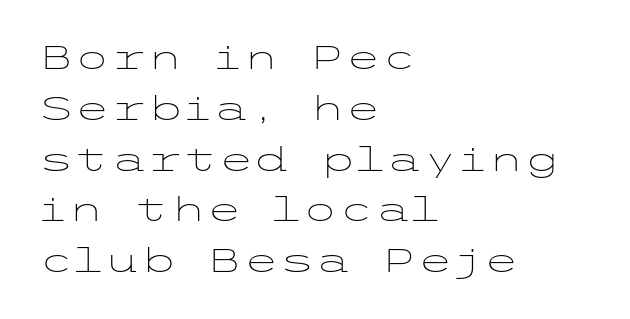
{"serif": "no", "italic": "no", "bold": "no", "weight": "light", "width": "wide", "stroke_contrast": "low", "x_height": "medium", "underline": "no", "align": "left", "line_spacing": "normal", "line_spacing_ratio": 1.54, "letter_spacing": "normal", "letter_spacing_em": 0.0, "glyph_px": 33}
